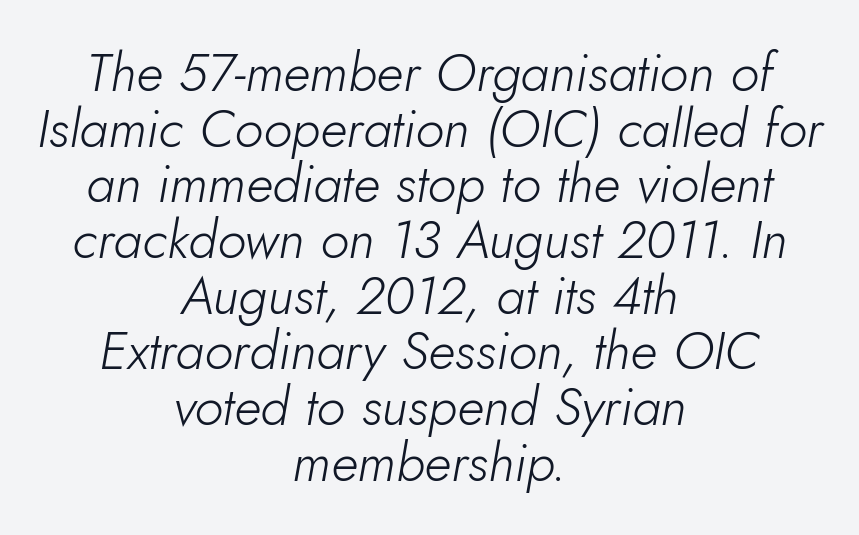
{"italic": "yes", "lean": "right", "slant_degrees": 5, "bold": "no", "weight": "light", "width": "normal", "stroke_contrast": "low", "x_height": "small", "monospaced": "no", "underline": "no", "align": "center", "line_spacing": "tight", "line_spacing_ratio": 1.05, "letter_spacing": "normal", "letter_spacing_em": 0.0, "glyph_px": 53}
